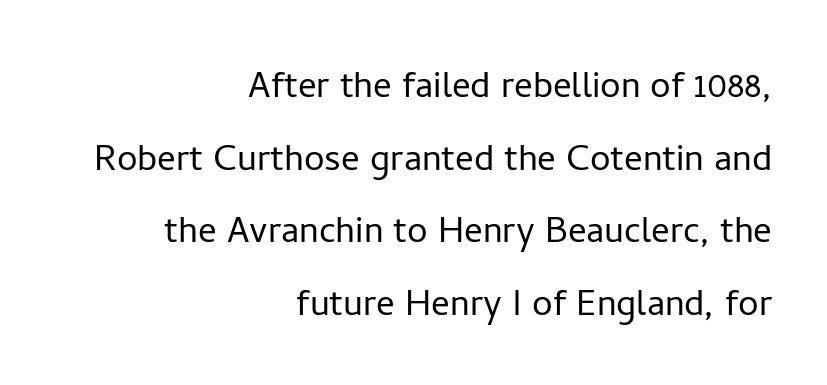
Q: Is the text bold? A: No.
Q: Is the text italic (slanted)? A: No, it is upright.
Q: Is the typeface a serif or a sans-serif typeface? A: Sans-serif.
Q: Is the text underlined? A: No.
Q: How is the paragraph aligned? A: Right-aligned.
Q: Is the spacing between letters normal or unusually wide? A: Normal.
Q: Is the spacing between lines tight, normal or loose? A: Normal.
Q: Width (condensed, normal, or wide)? A: Normal.
Q: Stroke contrast? A: Low.
Q: x-height? A: Medium.
Q: Monospaced? A: No.
